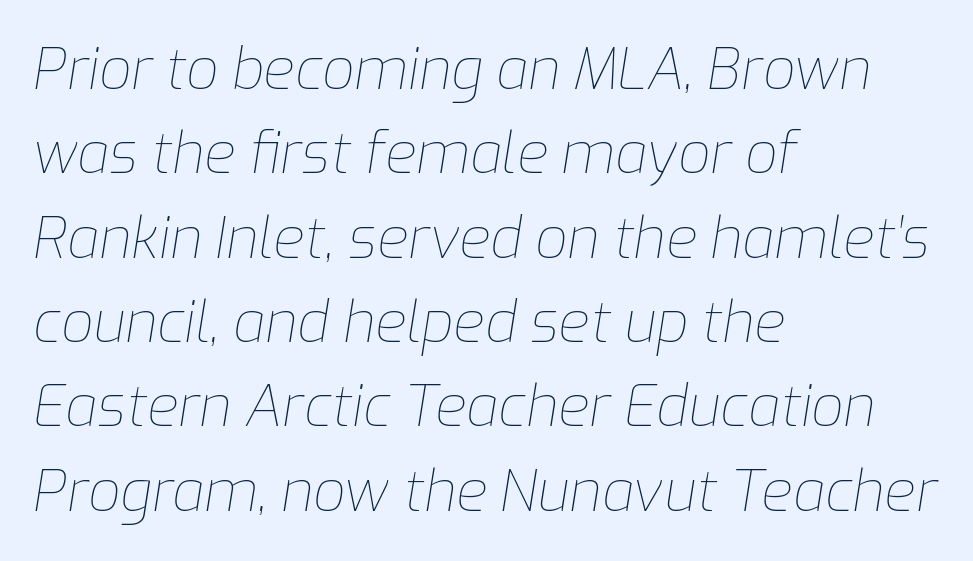
Q: Is the text bold? A: No.
Q: Is the text italic (slanted)? A: Yes, it leans right by about 9 degrees.
Q: Is the text underlined? A: No.
Q: How is the paragraph aligned? A: Left-aligned.
Q: Is the spacing between letters normal or unusually wide? A: Normal.
Q: Is the spacing between lines tight, normal or loose? A: Normal.
Q: Width (condensed, normal, or wide)? A: Normal.
Q: Stroke contrast? A: Low.
Q: x-height? A: Medium.
Q: Monospaced? A: No.
